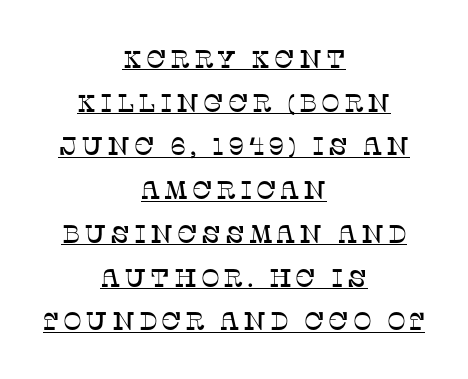
This is the regular roman posture of the typeface. Alignment: centered. Glance below the letters and you will spot a drawn line.
